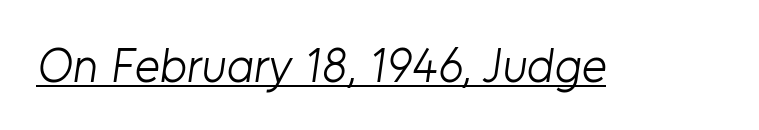
The image shows 48 px light sans-serif type; set normal letter spacing, underlined; low stroke contrast and a medium x-height.
